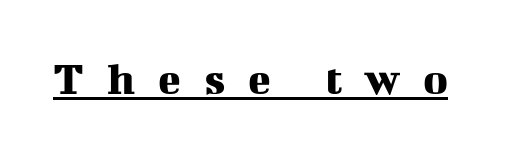
Short note: letters widely spaced. Letterform terminals end in serifs throughout the passage. You can tell it's not italic because the verticals are truly vertical. A baseline rule has been typeset under these characters.
